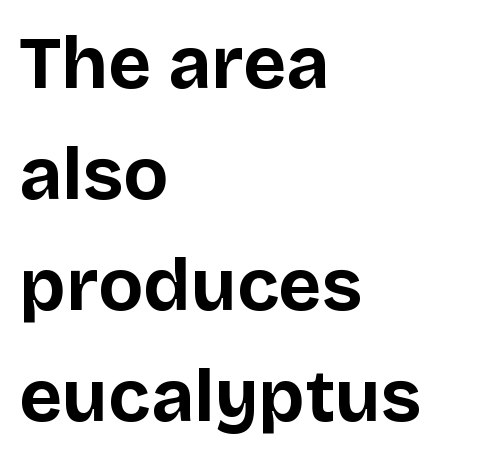
Q: Is the text bold? A: Yes.
Q: Is the text italic (slanted)? A: No, it is upright.
Q: Is the typeface a serif or a sans-serif typeface? A: Sans-serif.
Q: Is the text underlined? A: No.
Q: How is the paragraph aligned? A: Left-aligned.
Q: Is the spacing between letters normal or unusually wide? A: Normal.
Q: Is the spacing between lines tight, normal or loose? A: Normal.
Q: Width (condensed, normal, or wide)? A: Normal.
Q: Stroke contrast? A: Low.
Q: x-height? A: Large.
Q: Monospaced? A: No.
